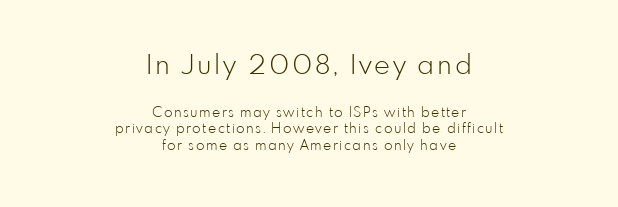
The typography opts for an upright posture over an oblique one. The text block is weighted toward neither margin, spreading evenly from the middle. The initial chunk of copy outweighs the following chunk in type size. This reads as an unemphasized weight, regular at the heaviest. The gap between lines stays unmarked.
